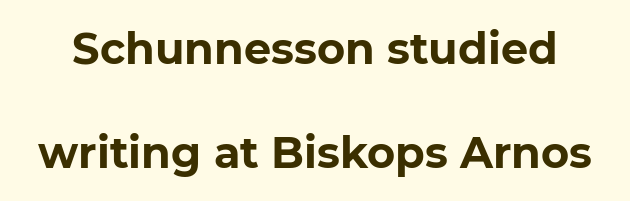
Q: Is the text bold? A: Yes.
Q: Is the text italic (slanted)? A: No, it is upright.
Q: Is the typeface a serif or a sans-serif typeface? A: Sans-serif.
Q: Is the text underlined? A: No.
Q: Is the spacing between letters normal or unusually wide? A: Normal.
Q: Is the spacing between lines tight, normal or loose? A: Loose.
Q: Width (condensed, normal, or wide)? A: Normal.
Q: Stroke contrast? A: Low.
Q: x-height? A: Medium.
Q: Monospaced? A: No.
